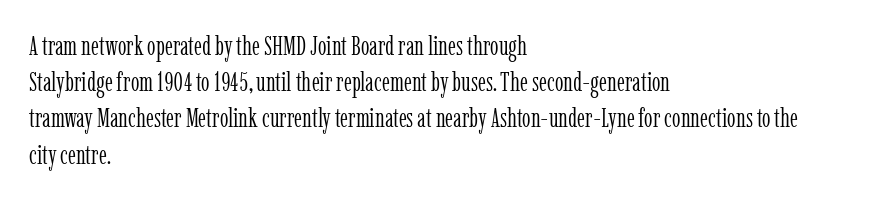
The image shows 27 px text type, upright; set left-aligned, normal line spacing (1.34x), normal letter spacing, not underlined.
